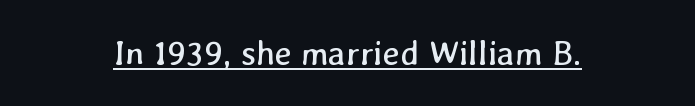
The image shows 34 px regular-weight type; set centered, normal letter spacing, underlined; low stroke contrast and a medium x-height.
